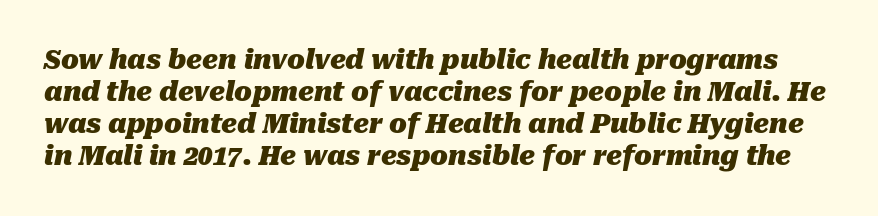
Nobody drew a line under any word here. Tracking here is standard; glyphs follow each other at the usual distance. You'd pick this weight for a headline — it's a proper bold. The specimen reads as italic at a glance.
